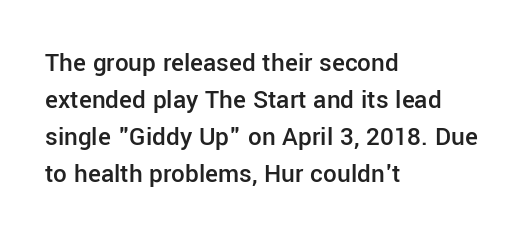
Q: Is the text bold? A: Semi-bold.
Q: Is the text italic (slanted)? A: No, it is upright.
Q: Is the text underlined? A: No.
Q: How is the paragraph aligned? A: Left-aligned.
Q: Is the spacing between letters normal or unusually wide? A: Normal.
Q: Is the spacing between lines tight, normal or loose? A: Normal.
